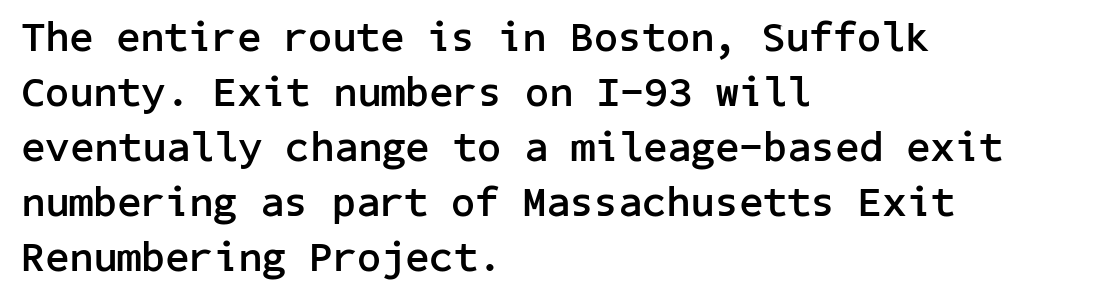
{"serif": "no", "italic": "no", "bold": "yes", "weight": "semibold", "width": "normal", "stroke_contrast": "low", "x_height": "medium", "underline": "no", "align": "left", "line_spacing": "normal", "line_spacing_ratio": 1.31, "letter_spacing": "normal", "letter_spacing_em": 0.0, "glyph_px": 42}
